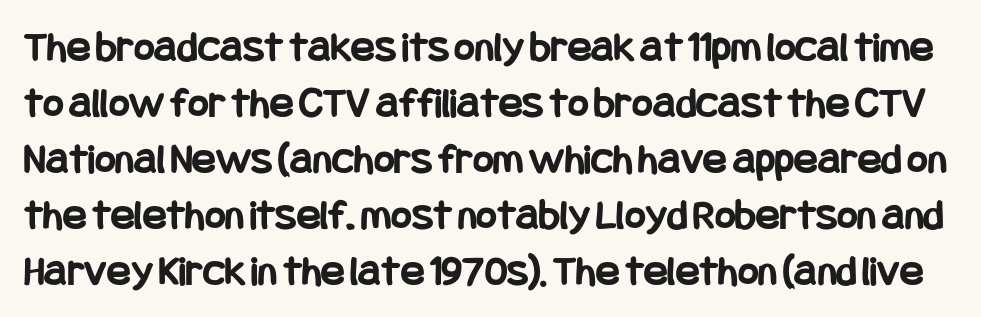
The image shows 44 px bold, condensed sans-serif type, upright; set normal line spacing (1.27x), normal letter spacing, not underlined; low stroke contrast and a large x-height.
